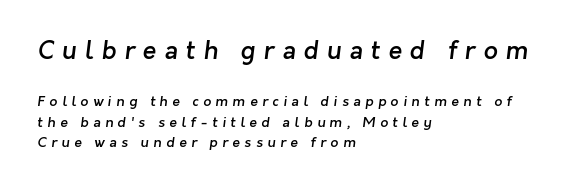
A student would notice the top passage is typeset larger than what follows. Rule under the text: the space is simply empty. Words appear elongated and porous because spacing is wide. One-word summary of the alignment: left. The passage shown is semibold, sitting just below true bold. Line spacing here is normal.
